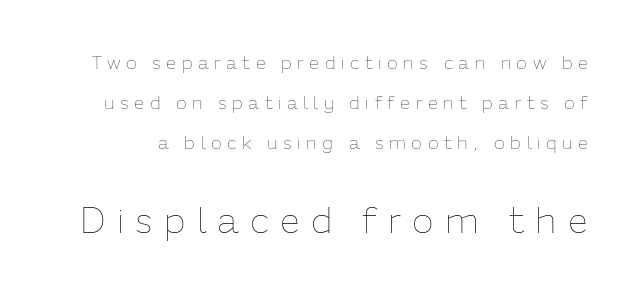
The image shows 36 px thin type, upright; set loose line spacing (2.22x), unusually wide letter spacing (+0.3 em), not underlined; the second (bottom) block is 2.0x larger; low stroke contrast and a medium x-height.
